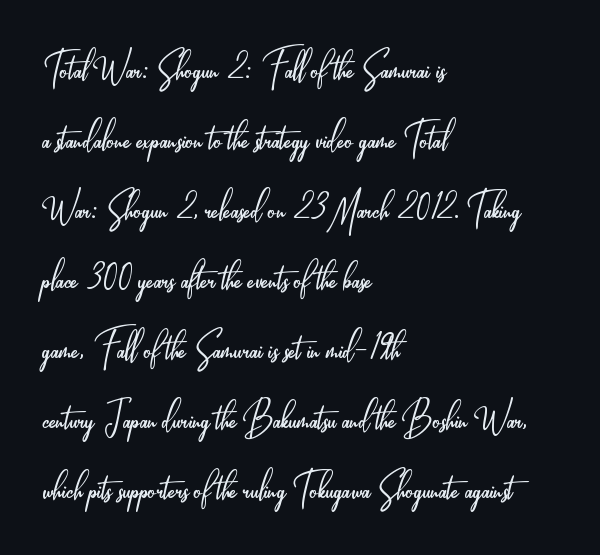
Q: Is the text bold? A: No.
Q: Is the text italic (slanted)? A: Yes.
Q: Is the typeface a serif or a sans-serif typeface? A: Sans-serif.
Q: Is the text underlined? A: No.
Q: How is the paragraph aligned? A: Left-aligned.
Q: Is the spacing between letters normal or unusually wide? A: Normal.
Q: Is the spacing between lines tight, normal or loose? A: Normal.
Q: Width (condensed, normal, or wide)? A: Condensed.
Q: Stroke contrast? A: Low.
Q: x-height? A: Small.
Q: Monospaced? A: No.
